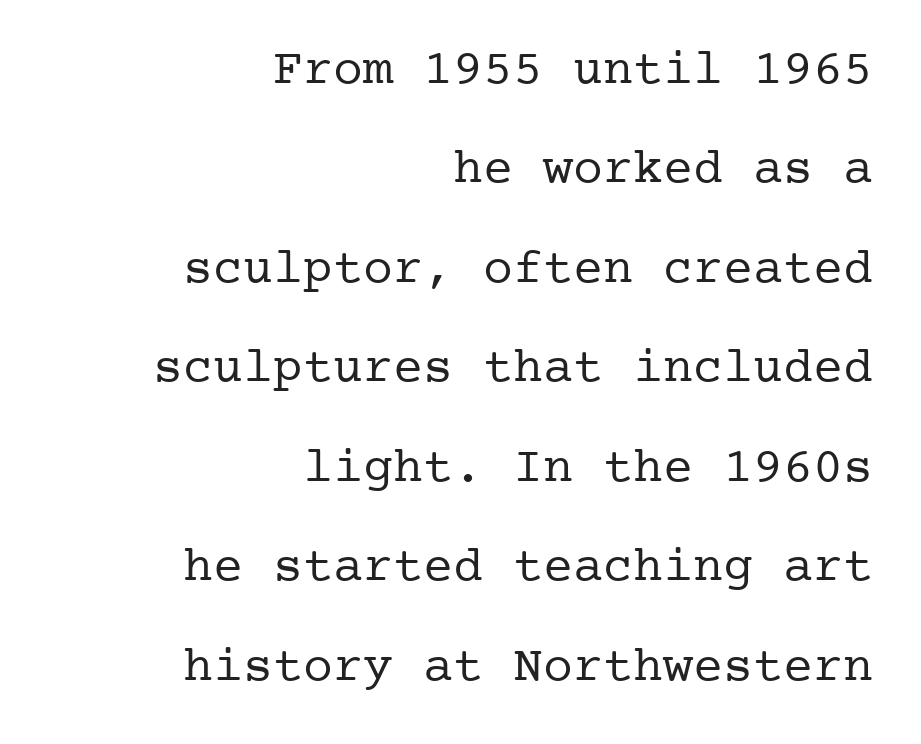
Unbolded letterforms with no extra heft. Stroke terminals: seriffed. One-word summary of the alignment: right. In terms of leading, this rendering errs on the spacious side. Rule under the text: the space is simply empty.
